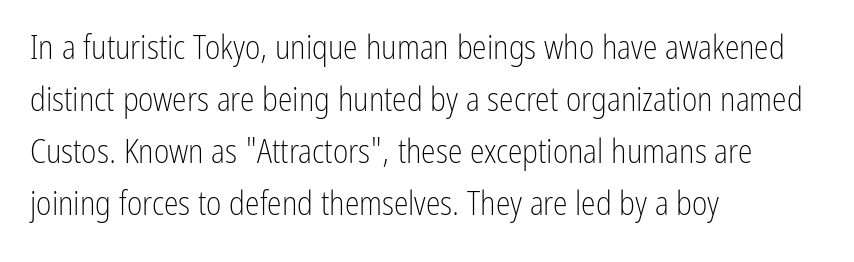
The image shows 33 px light, condensed sans-serif type, upright; set left-aligned, normal line spacing (1.58x), normal letter spacing, not underlined; low stroke contrast and a medium x-height.
